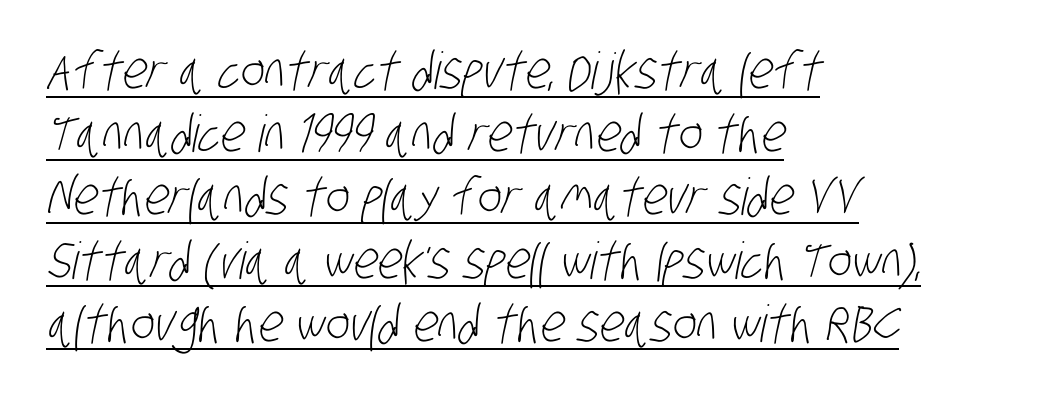
{"serif": "no", "bold": "no", "weight": "light", "width": "condensed", "stroke_contrast": "low", "x_height": "large", "monospaced": "no", "underline": "yes", "align": "left", "line_spacing_ratio": 1.24, "letter_spacing": "normal", "letter_spacing_em": 0.0, "glyph_px": 51}
